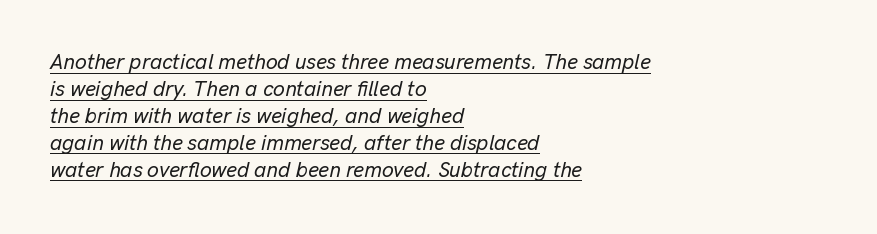
The lines in this sample share a left origin and differ only in where they stop. Does the leading feel generous? No, just average. The font's italic variant was chosen for this text. The sample's only ornament is a line tracing under the words.
